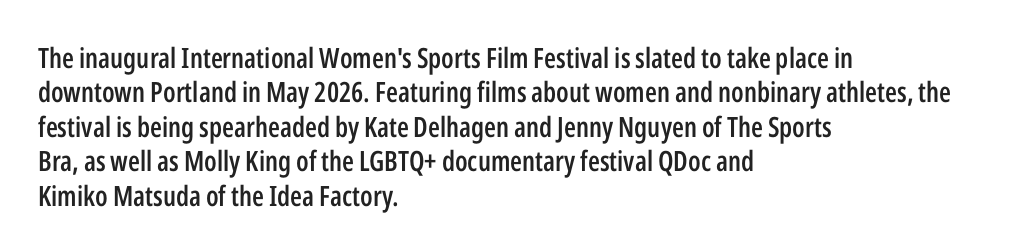
The image shows 28 px semibold, condensed sans-serif type, upright; set left-aligned, line spacing 1.23x, normal letter spacing, not underlined; low stroke contrast and a medium x-height.
